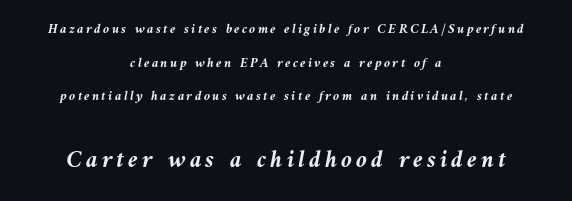
The image shows 25 px bold type, italic (leaning left); set centered, loose line spacing (2.41x), not underlined; the second (bottom) block is 1.79x larger.
